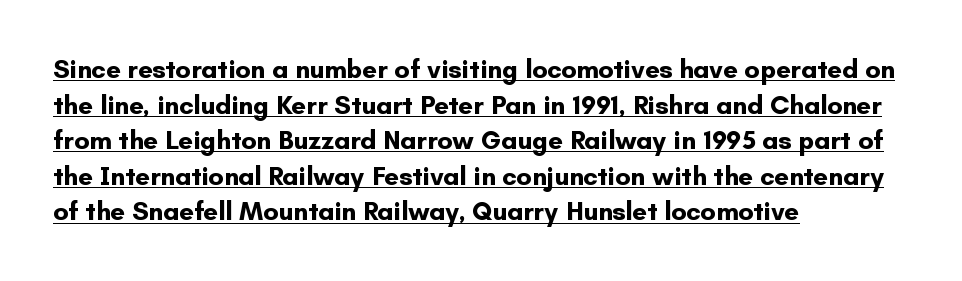
Q: Is the text bold? A: Yes.
Q: Is the text italic (slanted)? A: No, it is upright.
Q: Is the text underlined? A: Yes.
Q: How is the paragraph aligned? A: Left-aligned.
Q: Is the spacing between letters normal or unusually wide? A: Normal.
Q: Is the spacing between lines tight, normal or loose? A: Normal.
